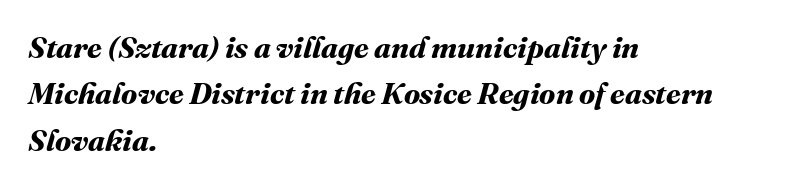
Standard letterfit; no display-style spreading of the glyphs. Weight: bold. Every row of glyphs begins at an identical x-position on the left. A normal amount of white space separates one row of letters from the next. Rule under the text: the space is simply empty.
